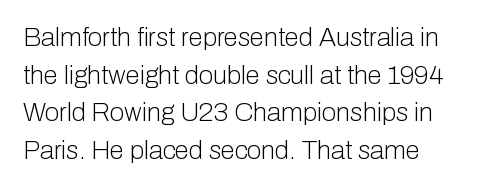
The image shows 26 px text type, upright; set left-aligned, normal line spacing (1.45x), normal letter spacing, not underlined.
